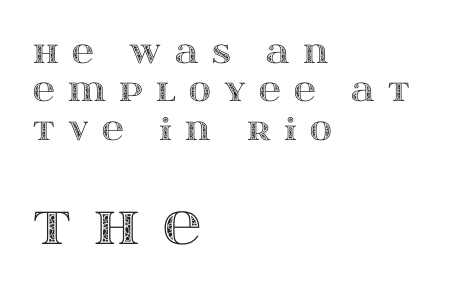
{"italic": "no", "width": "wide", "x_height": "large", "monospaced": "no", "underline": "no", "align": "left", "line_spacing": "normal", "line_spacing_ratio": 1.28, "letter_spacing": "wide", "letter_spacing_em": 0.44, "larger_block": "second", "size_ratio": 1.77, "glyph_px": 53}
